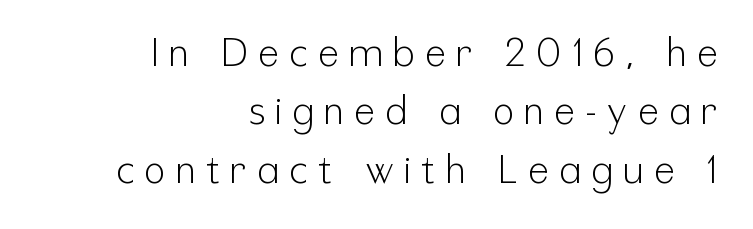
The image shows 39 px light, condensed sans-serif type, upright; set right-aligned, normal line spacing (1.5x), unusually wide letter spacing (+0.27 em), not underlined; low stroke contrast and a medium x-height.
